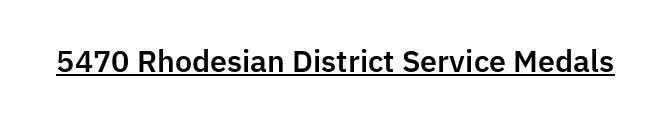
No feet cap the strokes, marking this as sans-serif type. Do the characters align in a grid? No, the font is proportional. Characters follow at the spacing the type designer built in. Glance below the letters and you will spot a drawn line. Nope, not italic — everything's standing straight.
